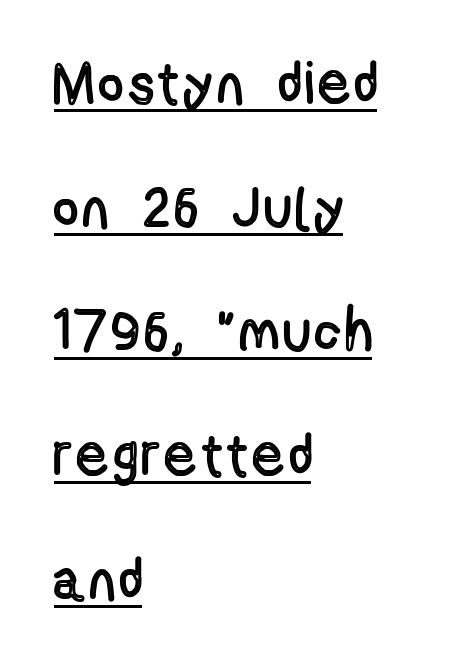
Glance below the letters and you will spot a drawn line. Ordinary non-slanted type is in use. Is the block centered? No — it sits flush against the left margin. The lines are spread far apart with generous leading. Proportional: the letters do not fall into vertical columns.
